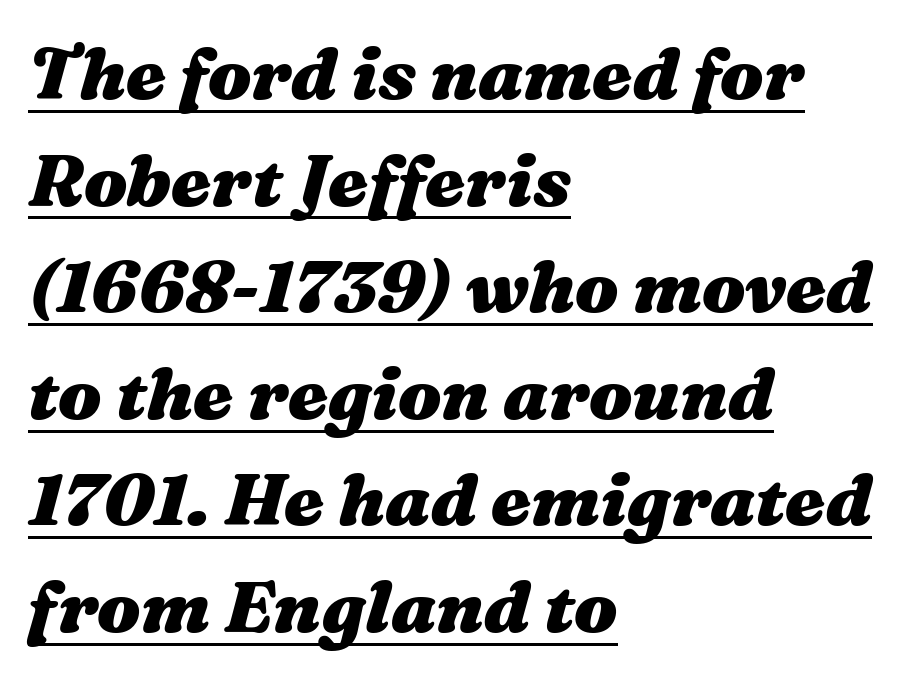
Q: Is the text bold? A: Yes.
Q: Is the text italic (slanted)? A: Yes, it leans right by about 16 degrees.
Q: Is the text underlined? A: Yes.
Q: How is the paragraph aligned? A: Left-aligned.
Q: Is the spacing between letters normal or unusually wide? A: Normal.
Q: Is the spacing between lines tight, normal or loose? A: Normal.
Q: Width (condensed, normal, or wide)? A: Wide.
Q: Stroke contrast? A: Medium.
Q: x-height? A: Medium.
Q: Monospaced? A: No.
